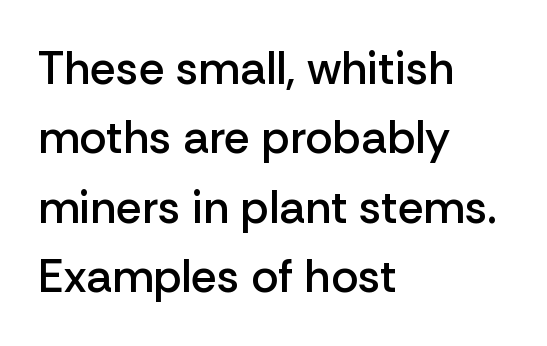
Grotesque or geometric, the face here clearly has no serifs. Glyph-to-glyph distance matches everyday printed text. This sample has the flowing, uneven cadence of proportional lettering. Descender tails drop into unmarked territory.
